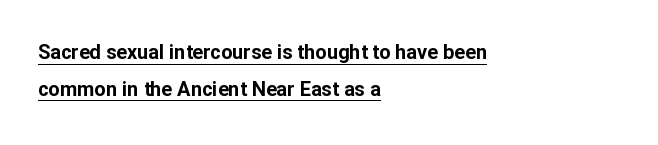
Rendered with straight, roman letterforms. All the whitespace from short lines collects on the right. Between one letter and the next there's only the usual sliver of space. I'd describe the lettering as bold — thick and assertive. A continuous stroke trails under the words, as in a hyperlink.
